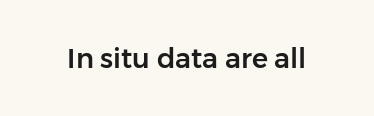
Q: Is the text italic (slanted)? A: No, it is upright.
Q: Is the text underlined? A: No.
Q: Is the spacing between letters normal or unusually wide? A: Normal.
